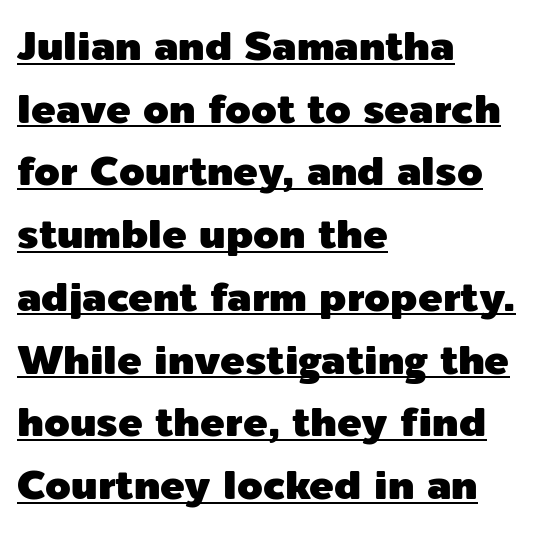
Q: Is the text italic (slanted)? A: No, it is upright.
Q: Is the typeface a serif or a sans-serif typeface? A: Sans-serif.
Q: Is the text underlined? A: Yes.
Q: How is the paragraph aligned? A: Left-aligned.
Q: Is the spacing between letters normal or unusually wide? A: Normal.
Q: Is the spacing between lines tight, normal or loose? A: Normal.
Q: Width (condensed, normal, or wide)? A: Normal.
Q: x-height? A: Medium.
Q: Monospaced? A: No.
